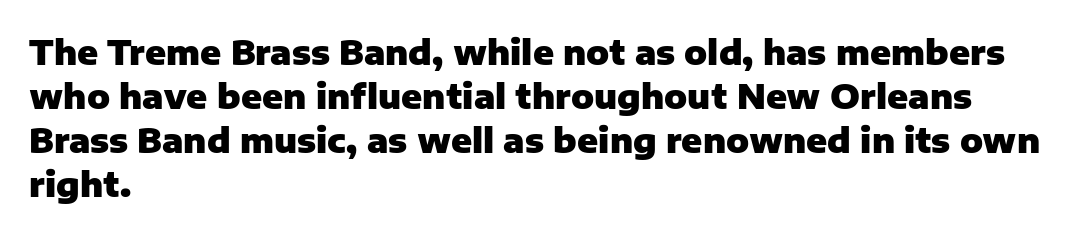
The image shows 34 px heavy sans-serif type, upright; set left-aligned, normal line spacing (1.29x), normal letter spacing, not underlined; low stroke contrast and a medium x-height.
